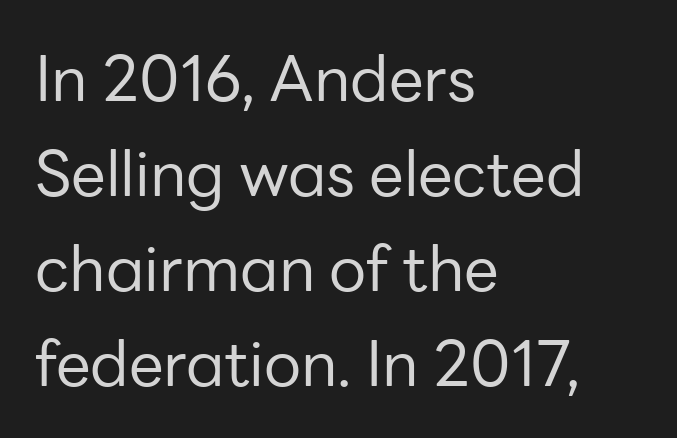
{"serif": "no", "italic": "no", "bold": "no", "weight": "regular", "width": "normal", "stroke_contrast": "low", "x_height": "medium", "monospaced": "no", "underline": "no", "align": "left", "line_spacing": "normal", "line_spacing_ratio": 1.53, "letter_spacing": "normal", "letter_spacing_em": 0.0, "glyph_px": 62}
